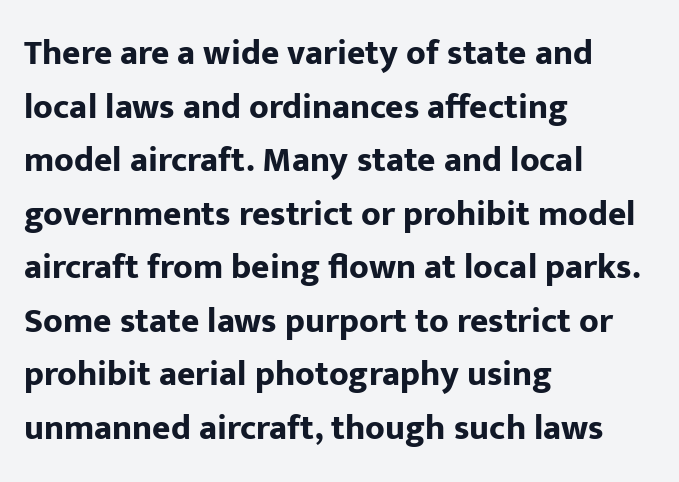
Q: Is the text bold? A: Yes.
Q: Is the text italic (slanted)? A: No, it is upright.
Q: Is the typeface a serif or a sans-serif typeface? A: Sans-serif.
Q: Is the text underlined? A: No.
Q: How is the paragraph aligned? A: Left-aligned.
Q: Is the spacing between letters normal or unusually wide? A: Normal.
Q: Is the spacing between lines tight, normal or loose? A: Normal.
Q: Width (condensed, normal, or wide)? A: Normal.
Q: Stroke contrast? A: Low.
Q: x-height? A: Medium.
Q: Monospaced? A: No.
